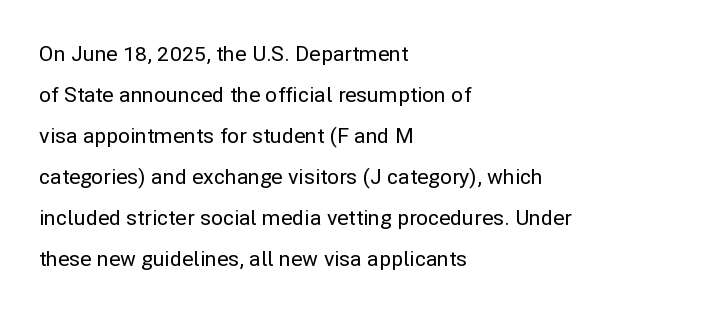
{"italic": "no", "underline": "no", "align": "left", "line_spacing": "loose", "line_spacing_ratio": 1.95, "letter_spacing": "normal", "letter_spacing_em": 0.0, "glyph_px": 21}
